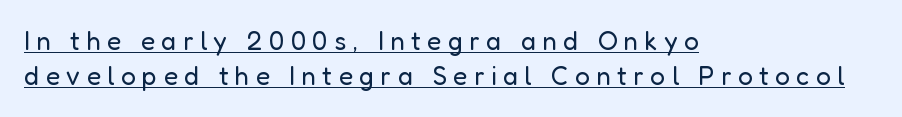
The rendering inserts visible extra space after every character. Short and long lines alike share a common starting point at left. Is there much room between lines? A standard amount, neither cramped nor airy. Bold? No — there's no thickening of the strokes. Nope, not italic — everything's standing straight.
